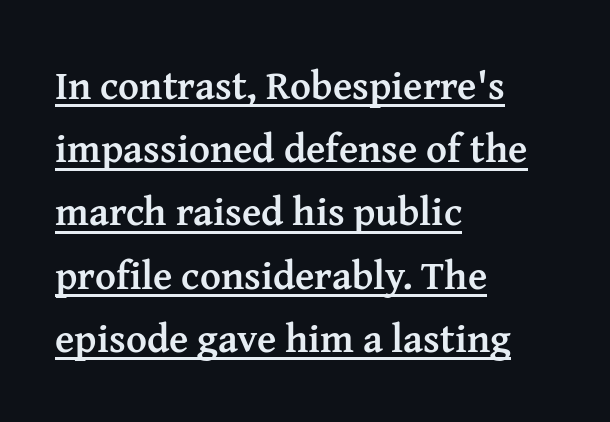
The image shows 40 px semibold serif type, upright; set left-aligned, normal line spacing (1.58x), normal letter spacing, underlined; medium stroke contrast and a medium x-height.
